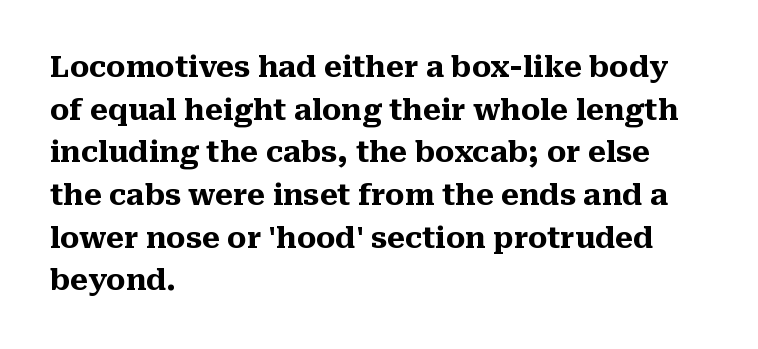
The lines sit at an ordinary, default distance from one another. Observe the ordinary spacing: letters are neighbours, not strangers. Weight: bold. In terms of letterform style, serifs are clearly present. Leftover space on each line is placed entirely after the last word. A typesetter would mark this as roman, not italic.
